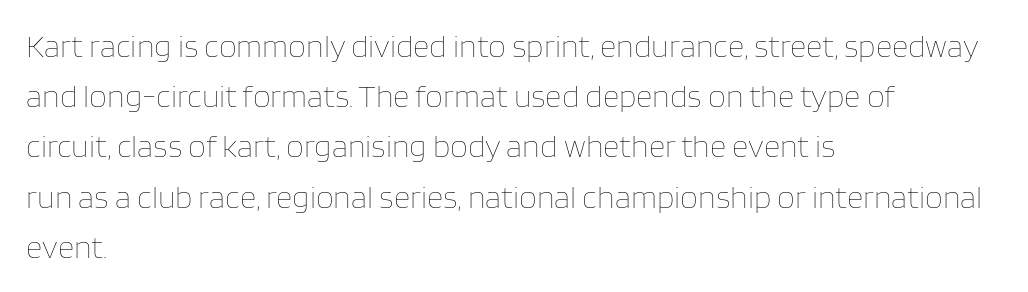
{"italic": "no", "bold": "no", "weight": "thin", "width": "normal", "stroke_contrast": "low", "x_height": "large", "monospaced": "no", "underline": "no", "align": "left", "line_spacing": "normal", "line_spacing_ratio": 1.57, "letter_spacing": "normal", "letter_spacing_em": 0.0, "glyph_px": 32}
